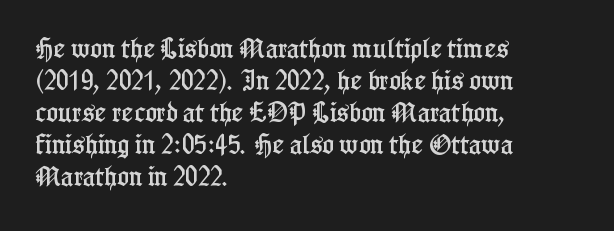
These lines were composed using upright roman letters. If you drew a ruler down the left edge, every line would touch it. In terms of leading, this rendering sits right in the middle. These lines keep a tight, regular rhythm from letter to letter. The glyphs are unaccompanied by any horizontal stroke below them.
